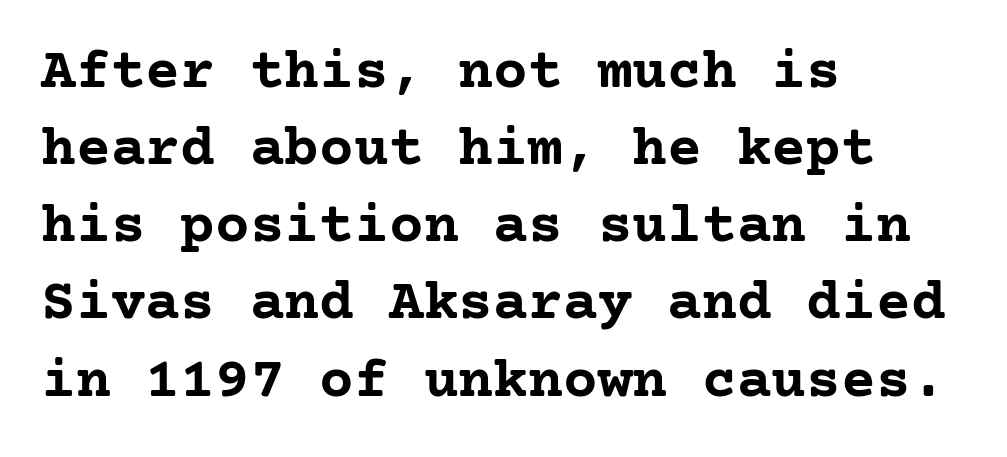
Unlike a clean sans, this face finishes its strokes with serifs. Ascenders rise straight up at ninety degrees. Caption: multi-line text, flush left, ragged right. The space between consecutive lines is moderate. Bare-footed words on every line. Honestly, the letter spacing is just normal — you wouldn't notice it.
